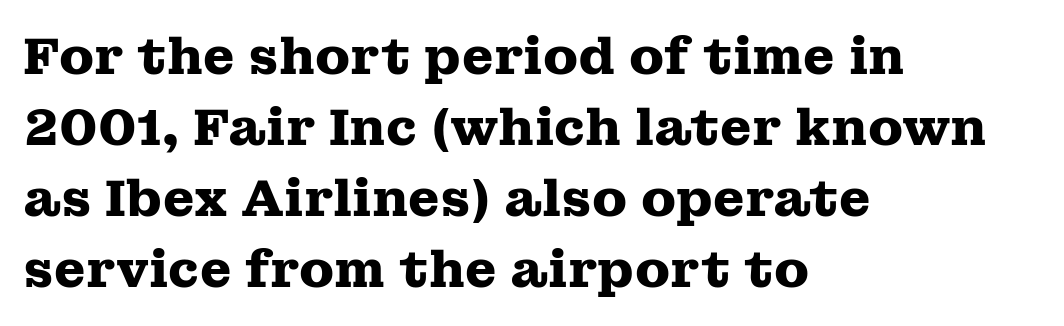
Honestly, there is no underline to notice here at all. Tall strokes in this sample are plumb rather than angled. The strokes are fattened all the way to bold. The line texture is even and compact thanks to regular tracking. You can tell from the footed stems that serif type was used. Is this a fixed-width face? No — the glyphs have proportional, varying widths.
